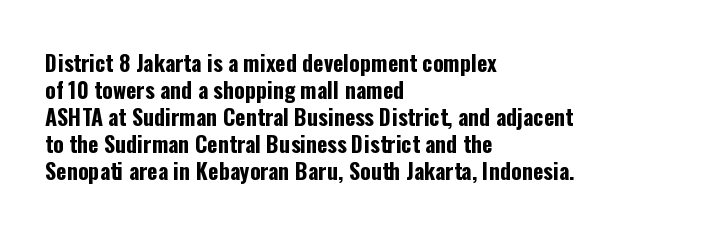
{"italic": "no", "bold": "yes", "underline": "no", "align": "left", "line_spacing_ratio": 1.23, "letter_spacing": "normal", "letter_spacing_em": 0.0, "glyph_px": 22}
